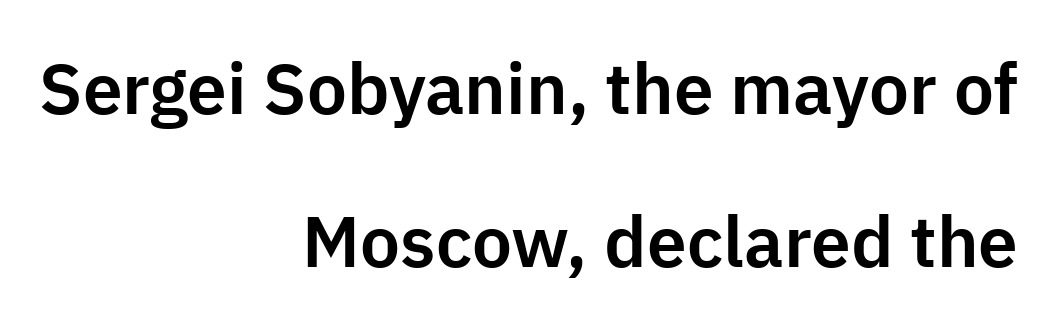
Q: Is the text italic (slanted)? A: No, it is upright.
Q: Is the typeface a serif or a sans-serif typeface? A: Sans-serif.
Q: Is the text underlined? A: No.
Q: How is the paragraph aligned? A: Right-aligned.
Q: Is the spacing between letters normal or unusually wide? A: Normal.
Q: Is the spacing between lines tight, normal or loose? A: Loose.
Q: Width (condensed, normal, or wide)? A: Normal.
Q: Stroke contrast? A: Low.
Q: x-height? A: Medium.
Q: Monospaced? A: No.
